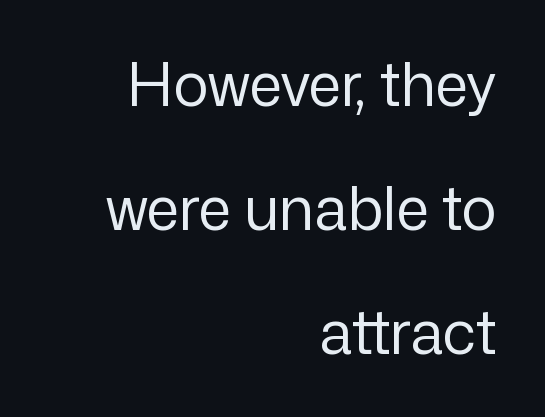
The image shows 59 px regular-weight sans-serif type, upright; set right-aligned, loose line spacing (2.1x), normal letter spacing, not underlined; low stroke contrast and a medium x-height.
